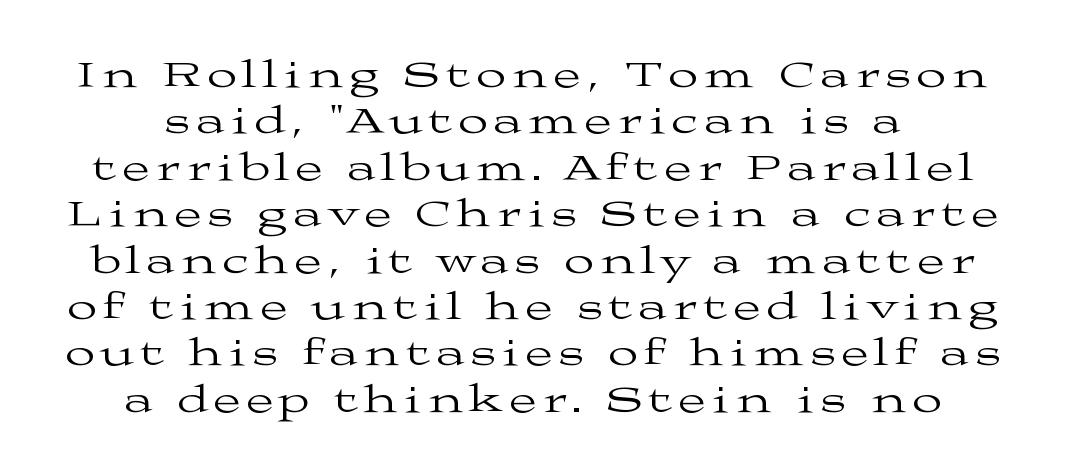
The image shows 39 px regular-weight, wide serif type, upright; set centered, line spacing 1.19x, not underlined; medium stroke contrast and a medium x-height.
